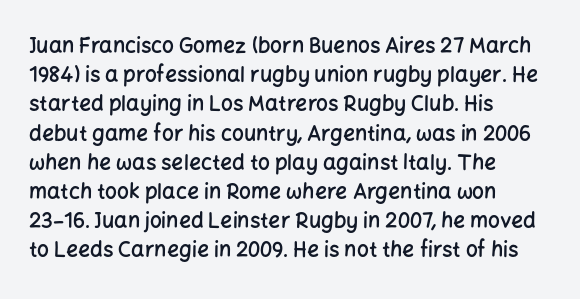
The image shows 21 px text type, upright; set left-aligned, normal line spacing (1.39x), normal letter spacing, not underlined.
